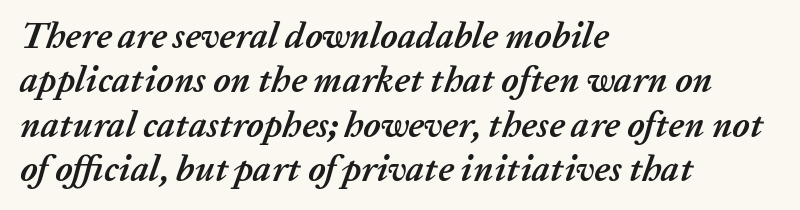
Q: Is the text bold? A: Yes.
Q: Is the text italic (slanted)? A: Yes, it leans right by about 20 degrees.
Q: Is the text underlined? A: No.
Q: How is the paragraph aligned? A: Left-aligned.
Q: Is the spacing between letters normal or unusually wide? A: Normal.
Q: Width (condensed, normal, or wide)? A: Normal.
Q: Stroke contrast? A: Low.
Q: x-height? A: Medium.
Q: Monospaced? A: No.
